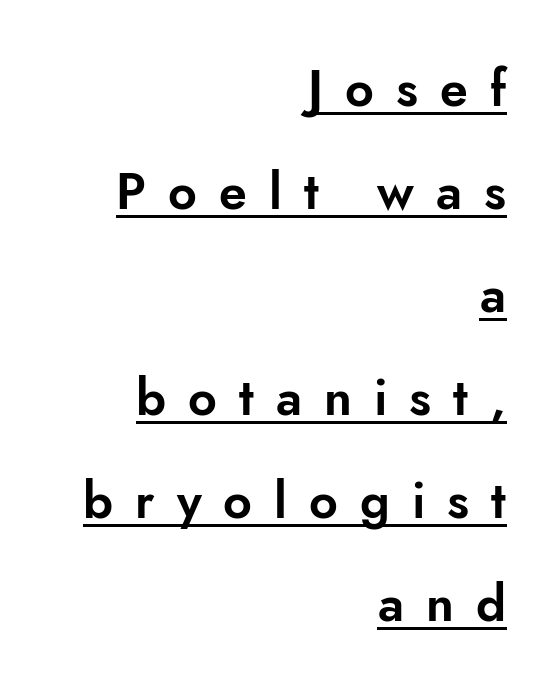
The image shows 50 px sans-serif type, upright; set right-aligned, loose line spacing (2.06x), unusually wide letter spacing (+0.44 em), underlined; low stroke contrast and a small x-height.
